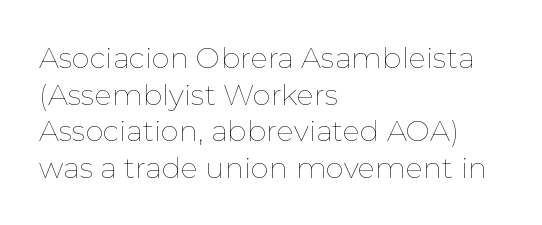
{"italic": "no", "bold": "no", "weight": "thin", "width": "normal", "stroke_contrast": "low", "x_height": "medium", "monospaced": "no", "underline": "no", "align": "left", "line_spacing": "normal", "line_spacing_ratio": 1.26, "letter_spacing": "normal", "letter_spacing_em": 0.0, "glyph_px": 29}
